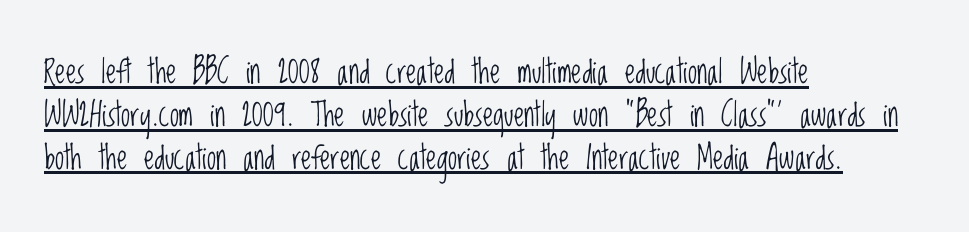
Think of a printed novel: that variable character pitch is what you see here. Examine the stroke ends and you'll find no serifs. Teacher's note: observe the even left margin — that is flush-left alignment. Spacing between characters is what you'd get straight out of the box.
